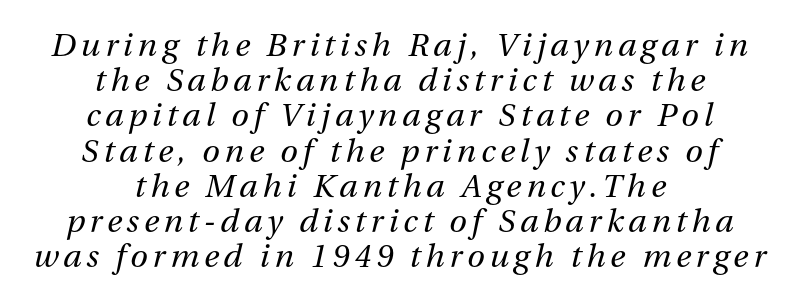
Just letters on the line, the space beneath them empty. In CSS terms this would be text-align: center. Each letter keeps its own natural width here, so spacing adapts to shape. You could barely slide anything between these rows. The rendering applies a slant to the glyphs.
